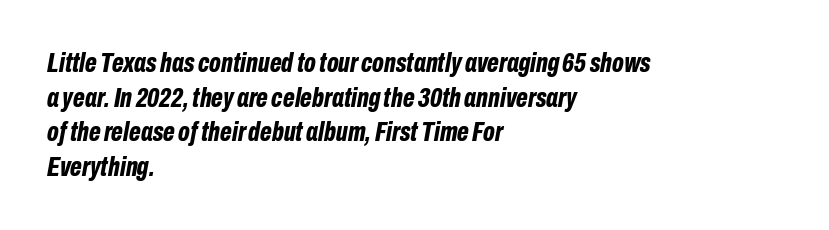
The passage shown is emphatically bold. The font's italic variant was chosen for this text. The zone under the glyphs is completely vacant. Note the varied advance widths — an 'i' is clearly narrower than an 'm'. A classic flush-left, rag-right setting is used for this passage. Glyph-to-glyph distance matches everyday printed text.
